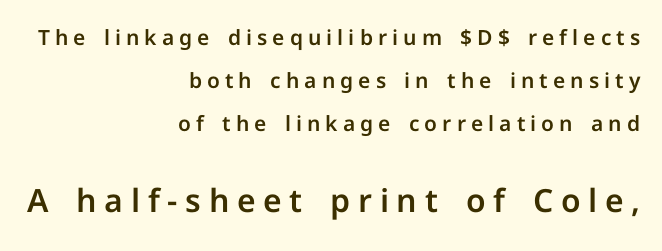
A roman cut, with each character standing at attention. Examine the stroke ends and you'll find no serifs. The ragged edge is on the left, which tells us the setting is flush right. You could not count columns in this text — the font is proportionally spaced.
